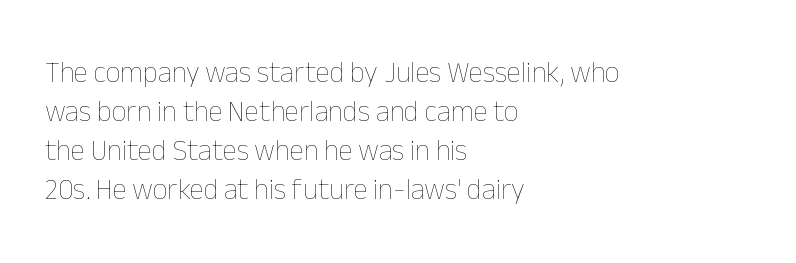
The image shows 29 px thin type, upright; set left-aligned, normal line spacing (1.35x), normal letter spacing, not underlined; low stroke contrast and a medium x-height.
